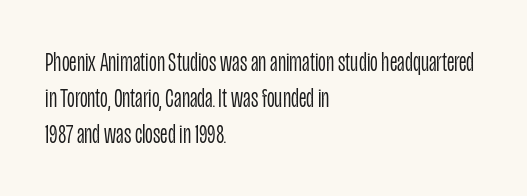
The image shows 27 px text type, upright; set left-aligned, normal line spacing (1.33x), normal letter spacing, not underlined.
